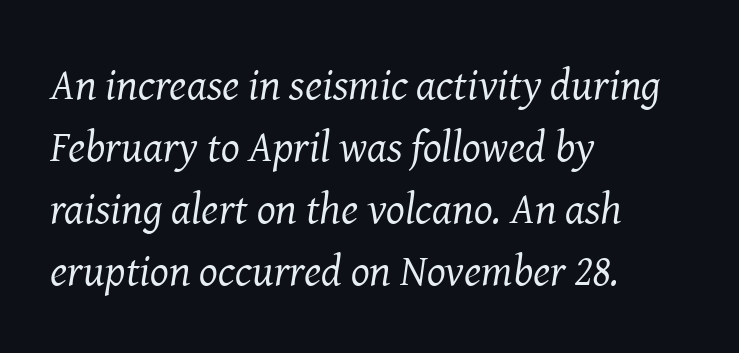
The image shows 44 px regular-weight serif type, italic (leaning right); set left-aligned, normal line spacing (1.41x), normal letter spacing, not underlined; medium stroke contrast and a medium x-height.
